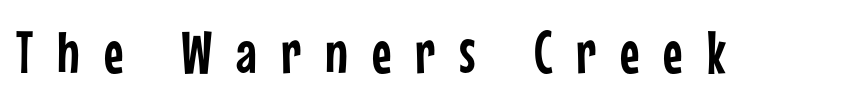
The image shows 60 px condensed sans-serif type, upright; set unusually wide letter spacing (+0.4 em), not underlined; low stroke contrast and a medium x-height.
